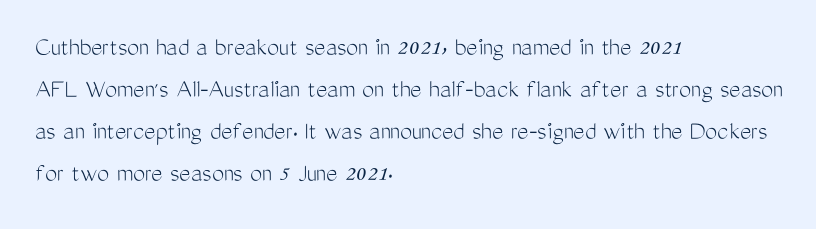
The image shows 27 px text type, upright; set left-aligned, normal line spacing (1.56x), normal letter spacing, not underlined.
